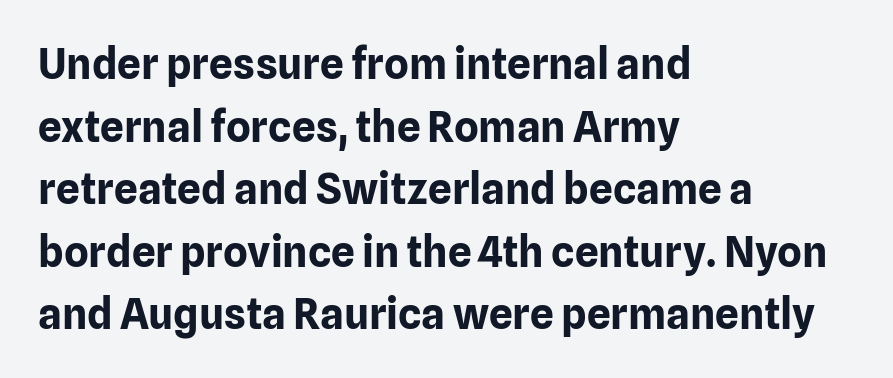
Q: Is the text bold? A: Yes.
Q: Is the text italic (slanted)? A: No, it is upright.
Q: Is the typeface a serif or a sans-serif typeface? A: Sans-serif.
Q: Is the text underlined? A: No.
Q: How is the paragraph aligned? A: Left-aligned.
Q: Is the spacing between letters normal or unusually wide? A: Normal.
Q: Is the spacing between lines tight, normal or loose? A: Normal.
Q: Width (condensed, normal, or wide)? A: Normal.
Q: Stroke contrast? A: Low.
Q: x-height? A: Medium.
Q: Monospaced? A: No.
